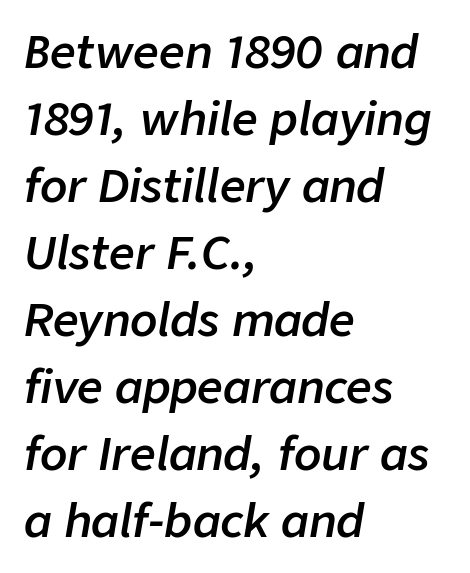
Q: Is the text bold? A: Semi-bold.
Q: Is the text italic (slanted)? A: Yes, it leans right by about 9 degrees.
Q: Is the text underlined? A: No.
Q: How is the paragraph aligned? A: Left-aligned.
Q: Is the spacing between letters normal or unusually wide? A: Normal.
Q: Is the spacing between lines tight, normal or loose? A: Normal.
Q: Width (condensed, normal, or wide)? A: Normal.
Q: Stroke contrast? A: Low.
Q: x-height? A: Medium.
Q: Monospaced? A: No.
